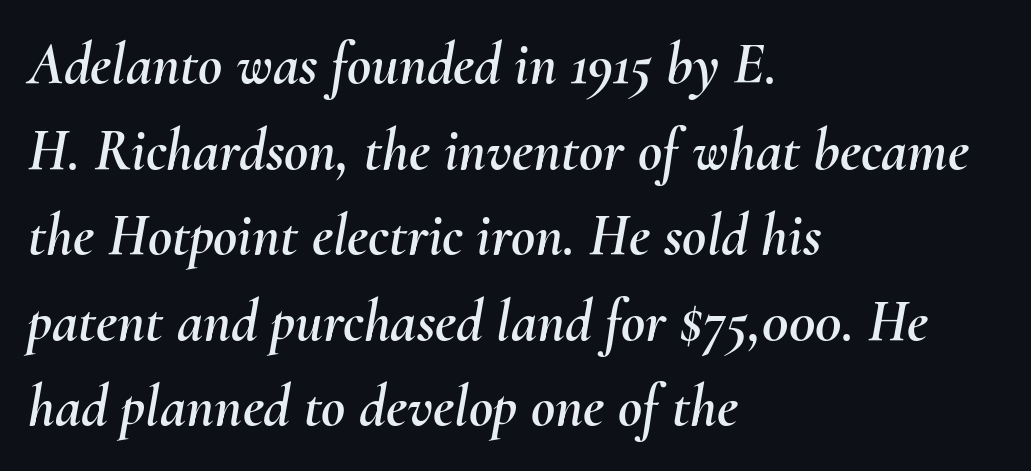
Q: Is the text italic (slanted)? A: Yes, it leans right by about 10 degrees.
Q: Is the text underlined? A: No.
Q: How is the paragraph aligned? A: Left-aligned.
Q: Is the spacing between letters normal or unusually wide? A: Normal.
Q: Is the spacing between lines tight, normal or loose? A: Normal.
Q: Width (condensed, normal, or wide)? A: Normal.
Q: Stroke contrast? A: Medium.
Q: x-height? A: Small.
Q: Monospaced? A: No.
